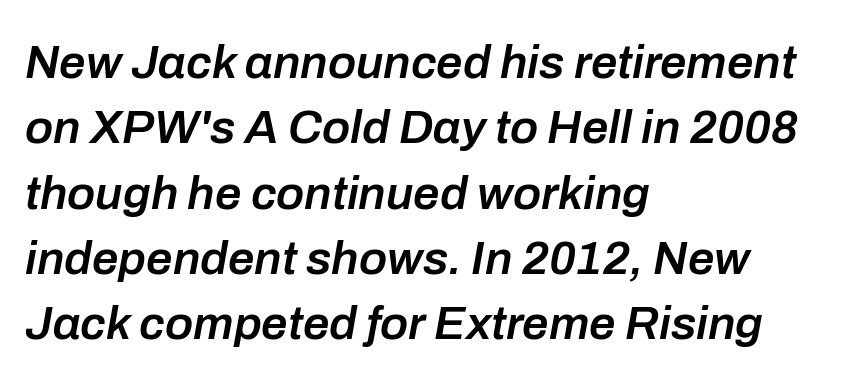
Line spacing here is normal. Compared with typical body copy, the letter spacing here is the same. Underline: absent. It's the slanting kind of type. This is the in-between weight designers call semibold or demi.
